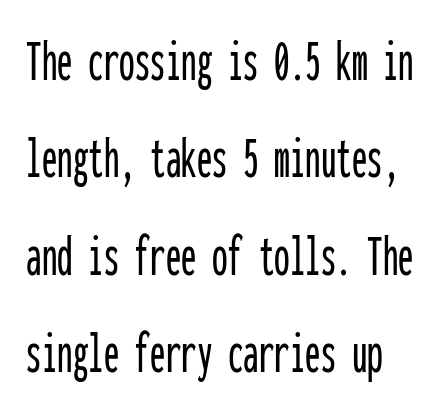
The image shows 62 px condensed sans-serif type, upright, monospaced; set normal line spacing (1.57x), normal letter spacing, not underlined; low stroke contrast and a medium x-height.
